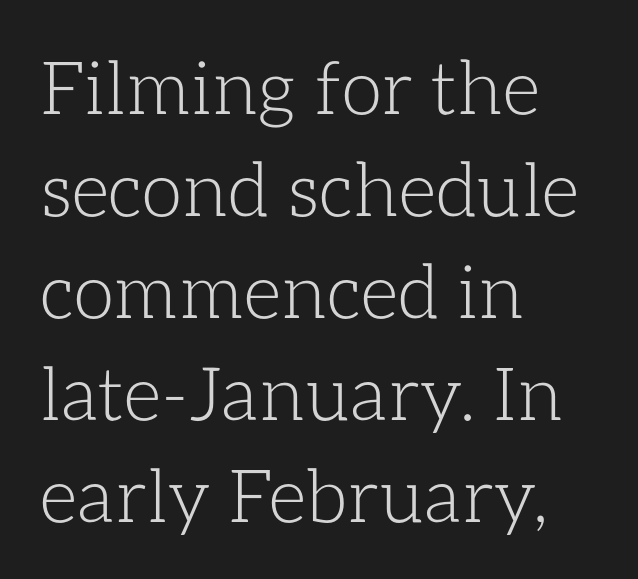
Q: Is the text bold? A: No.
Q: Is the text italic (slanted)? A: No, it is upright.
Q: Is the text underlined? A: No.
Q: How is the paragraph aligned? A: Left-aligned.
Q: Is the spacing between letters normal or unusually wide? A: Normal.
Q: Is the spacing between lines tight, normal or loose? A: Normal.
Q: Width (condensed, normal, or wide)? A: Normal.
Q: Stroke contrast? A: Low.
Q: x-height? A: Medium.
Q: Monospaced? A: No.
